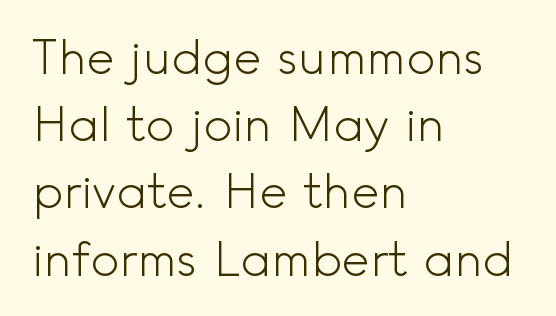
{"serif": "no", "italic": "no", "bold": "no", "weight": "light", "width": "normal", "x_height": "small", "monospaced": "no", "underline": "no", "align": "left", "line_spacing": "normal", "line_spacing_ratio": 1.4, "letter_spacing": "normal", "letter_spacing_em": 0.0, "glyph_px": 48}
